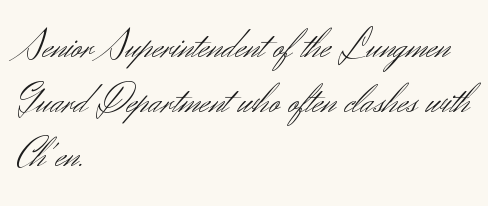
Tracking here is standard; glyphs follow each other at the usual distance. Think of a printed novel: that variable character pitch is what you see here. One glance says typical: line gaps are just what's usual. Where is the straight margin? On the left. Honestly, there is no underline to notice here at all. Are there feet on the stems? There aren't — it's a sans.
